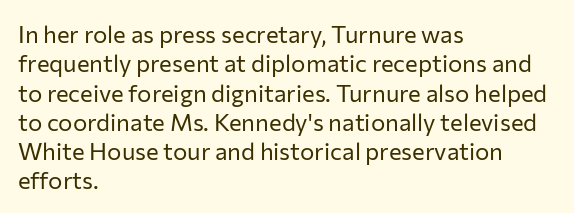
Q: Is the text bold? A: No.
Q: Is the text italic (slanted)? A: No, it is upright.
Q: Is the text underlined? A: No.
Q: How is the paragraph aligned? A: Left-aligned.
Q: Is the spacing between letters normal or unusually wide? A: Normal.
